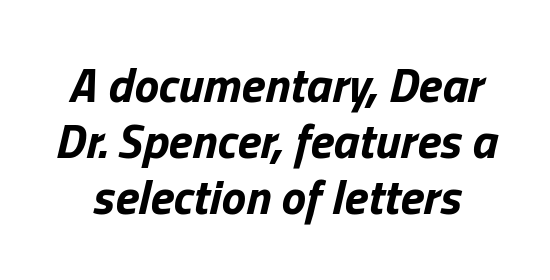
The image shows 49 px bold type, italic (leaning right); set tight line spacing (1.14x), normal letter spacing, not underlined; low stroke contrast and a medium x-height.
